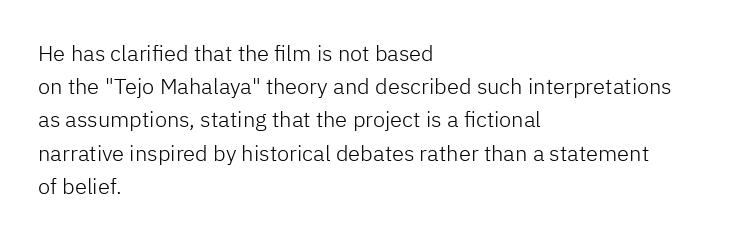
{"italic": "no", "bold": "no", "underline": "no", "align": "left", "line_spacing": "normal", "line_spacing_ratio": 1.51, "letter_spacing": "normal", "letter_spacing_em": 0.0, "glyph_px": 22}
